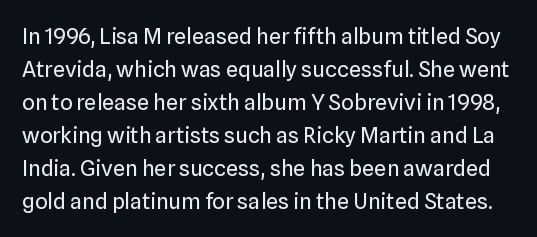
The image shows 22 px text type, upright; set normal line spacing (1.5x), normal letter spacing, not underlined.
